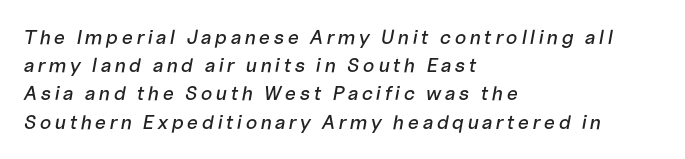
Q: Is the text italic (slanted)? A: Yes, it leans right by about 10 degrees.
Q: Is the text underlined? A: No.
Q: How is the paragraph aligned? A: Left-aligned.
Q: Is the spacing between lines tight, normal or loose? A: Normal.
